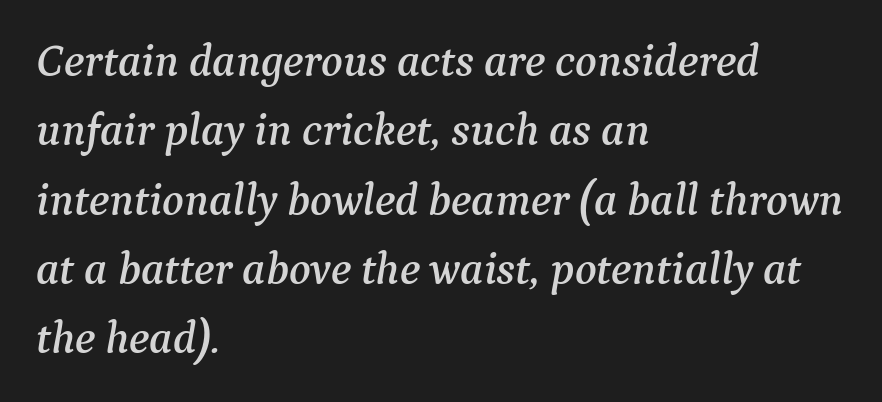
{"serif": "yes", "italic": "yes", "lean": "right", "slant_degrees": 9, "width": "normal", "stroke_contrast": "medium", "x_height": "medium", "monospaced": "no", "underline": "no", "align": "left", "line_spacing": "normal", "line_spacing_ratio": 1.54, "letter_spacing": "normal", "letter_spacing_em": 0.0, "glyph_px": 45}
